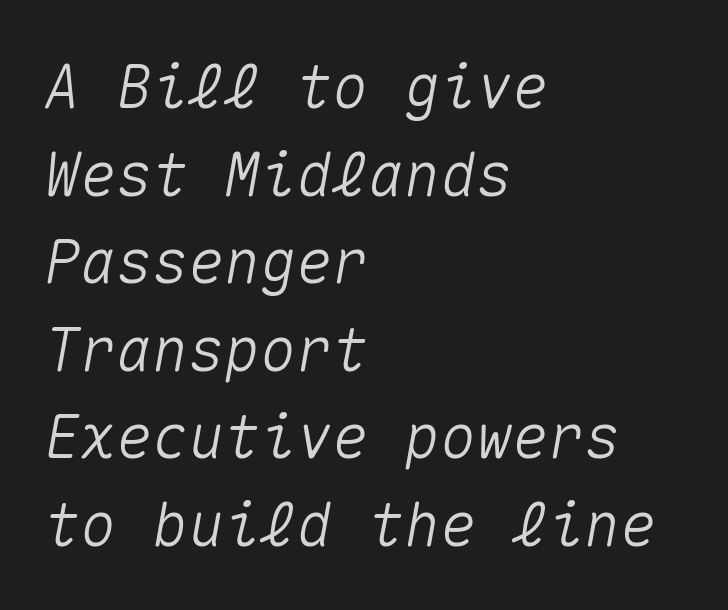
Q: Is the text italic (slanted)? A: Yes, it leans right by about 10 degrees.
Q: Is the text underlined? A: No.
Q: How is the paragraph aligned? A: Left-aligned.
Q: Is the spacing between letters normal or unusually wide? A: Normal.
Q: Is the spacing between lines tight, normal or loose? A: Normal.
Q: Width (condensed, normal, or wide)? A: Normal.
Q: Stroke contrast? A: Medium.
Q: x-height? A: Medium.
Q: Monospaced? A: Yes.
